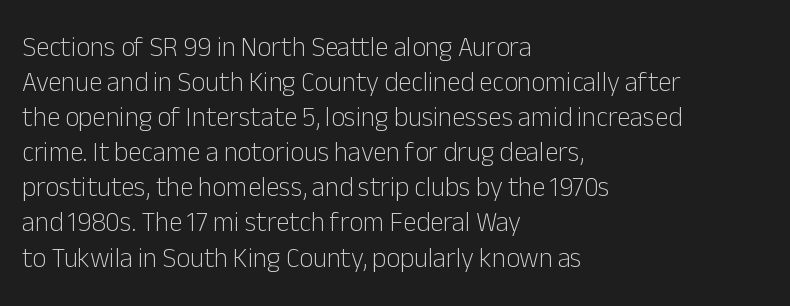
Q: Is the text bold? A: No.
Q: Is the text italic (slanted)? A: No, it is upright.
Q: Is the text underlined? A: No.
Q: How is the paragraph aligned? A: Left-aligned.
Q: Is the spacing between letters normal or unusually wide? A: Normal.
Q: Is the spacing between lines tight, normal or loose? A: Normal.
